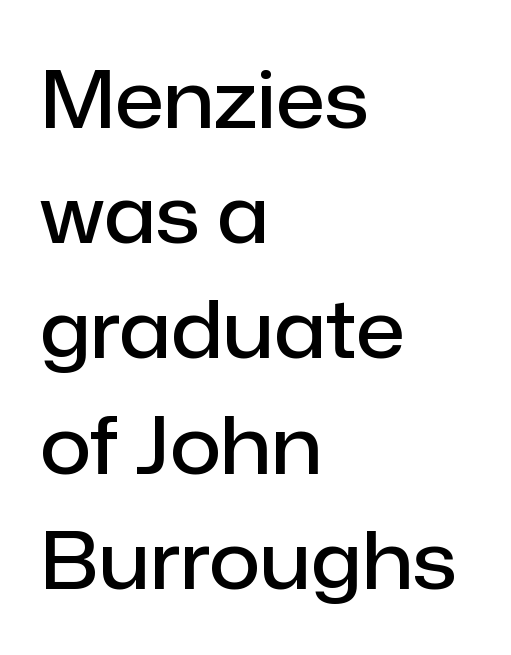
Q: Is the text bold? A: Semi-bold.
Q: Is the text italic (slanted)? A: No, it is upright.
Q: Is the typeface a serif or a sans-serif typeface? A: Sans-serif.
Q: Is the text underlined? A: No.
Q: How is the paragraph aligned? A: Left-aligned.
Q: Is the spacing between letters normal or unusually wide? A: Normal.
Q: Is the spacing between lines tight, normal or loose? A: Normal.
Q: Width (condensed, normal, or wide)? A: Normal.
Q: Stroke contrast? A: Low.
Q: x-height? A: Medium.
Q: Monospaced? A: No.
